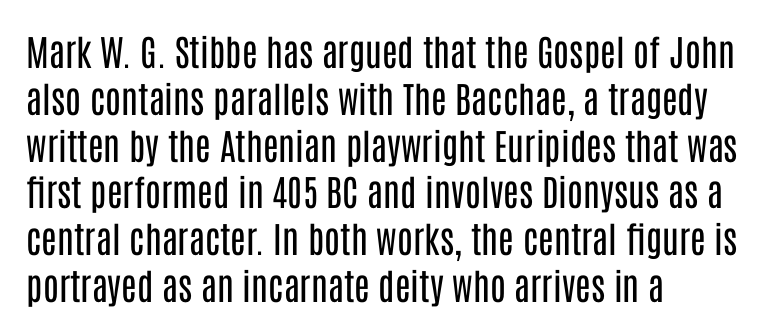
Q: Is the text bold? A: No.
Q: Is the text italic (slanted)? A: No, it is upright.
Q: Is the typeface a serif or a sans-serif typeface? A: Sans-serif.
Q: Is the text underlined? A: No.
Q: How is the paragraph aligned? A: Left-aligned.
Q: Is the spacing between letters normal or unusually wide? A: Normal.
Q: Is the spacing between lines tight, normal or loose? A: Normal.
Q: Width (condensed, normal, or wide)? A: Condensed.
Q: Stroke contrast? A: Low.
Q: x-height? A: Large.
Q: Monospaced? A: No.
